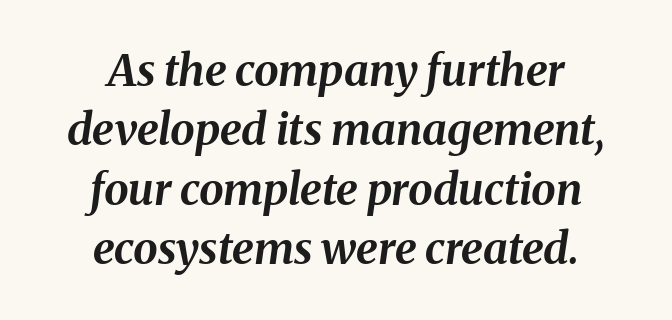
Q: Is the text bold? A: Yes.
Q: Is the text italic (slanted)? A: Yes, it leans right by about 8 degrees.
Q: Is the text underlined? A: No.
Q: How is the paragraph aligned? A: Centered.
Q: Is the spacing between letters normal or unusually wide? A: Normal.
Q: Is the spacing between lines tight, normal or loose? A: Normal.
Q: Width (condensed, normal, or wide)? A: Normal.
Q: Stroke contrast? A: Medium.
Q: x-height? A: Medium.
Q: Monospaced? A: No.
